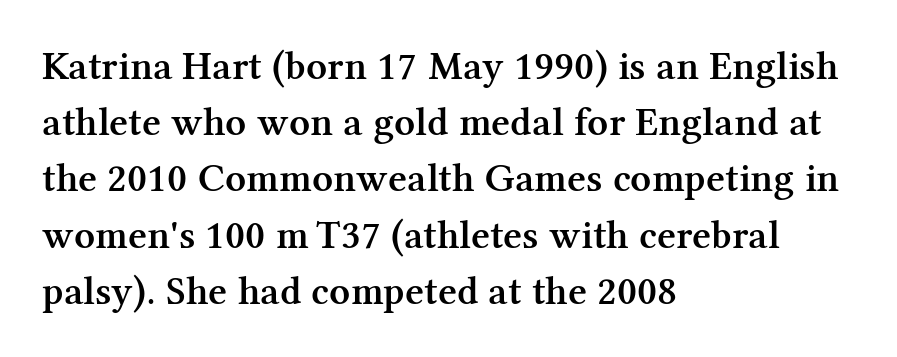
The image shows 41 px semibold serif type, upright; set left-aligned, normal line spacing (1.37x), normal letter spacing, not underlined; medium stroke contrast and a medium x-height.
